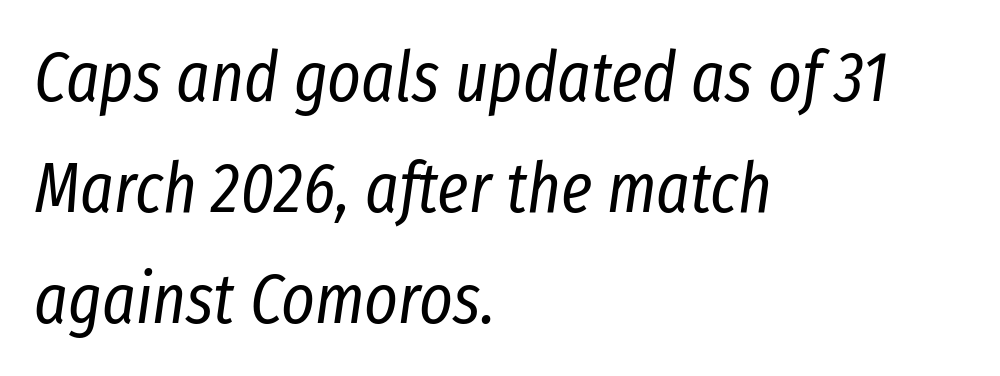
{"italic": "yes", "lean": "right", "slant_degrees": 8, "bold": "no", "weight": "regular", "width": "condensed", "stroke_contrast": "low", "x_height": "medium", "monospaced": "no", "underline": "no", "align": "left", "line_spacing": "normal", "line_spacing_ratio": 1.56, "letter_spacing": "normal", "letter_spacing_em": 0.0, "glyph_px": 71}
